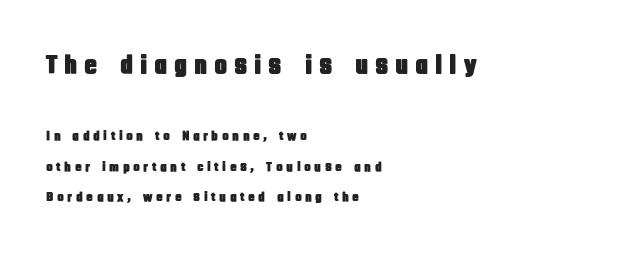
{"italic": "no", "underline": "no", "align": "left", "line_spacing": "loose", "line_spacing_ratio": 2.18, "letter_spacing": "wide", "letter_spacing_em": 0.25, "larger_block": "first", "size_ratio": 1.93, "glyph_px": 27}
